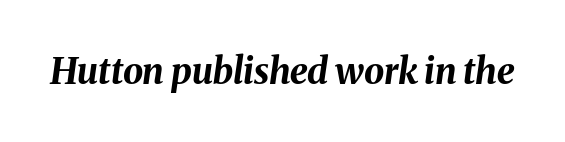
Q: Is the text bold? A: Yes.
Q: Is the text italic (slanted)? A: Yes, it leans right by about 8 degrees.
Q: Is the text underlined? A: No.
Q: Is the spacing between letters normal or unusually wide? A: Normal.
Q: Width (condensed, normal, or wide)? A: Normal.
Q: Stroke contrast? A: Medium.
Q: x-height? A: Medium.
Q: Monospaced? A: No.
